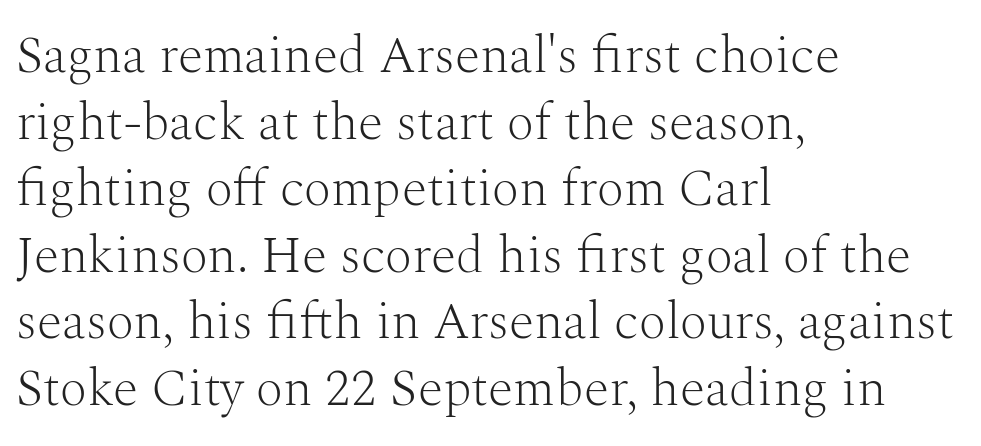
{"serif": "yes", "italic": "no", "bold": "no", "weight": "light", "width": "normal", "stroke_contrast": "medium", "x_height": "medium", "monospaced": "no", "underline": "no", "align": "left", "line_spacing": "normal", "line_spacing_ratio": 1.28, "letter_spacing": "normal", "letter_spacing_em": 0.0, "glyph_px": 52}
